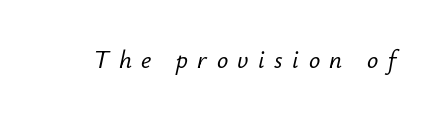
The specimen omits any rule beneath the text block's lines. If you drew a line through each stem, it would be angled. What stands out about the letter spacing? Its width — letters are far apart.
